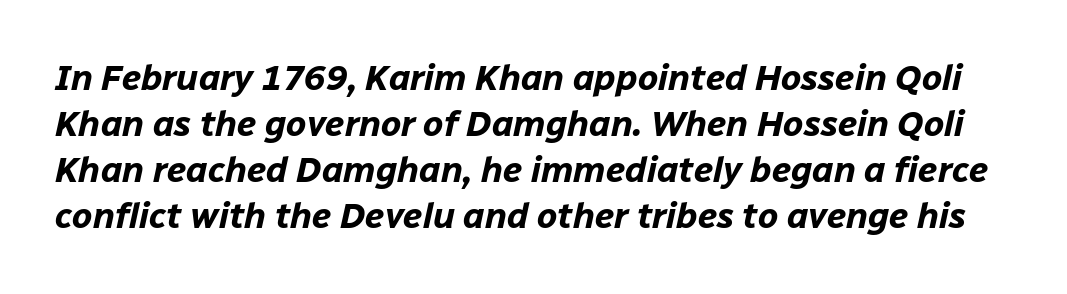
{"italic": "yes", "lean": "right", "slant_degrees": 12, "bold": "yes", "weight": "bold", "width": "normal", "stroke_contrast": "low", "x_height": "medium", "monospaced": "no", "underline": "no", "line_spacing": "normal", "line_spacing_ratio": 1.28, "letter_spacing": "normal", "letter_spacing_em": 0.0, "glyph_px": 36}
